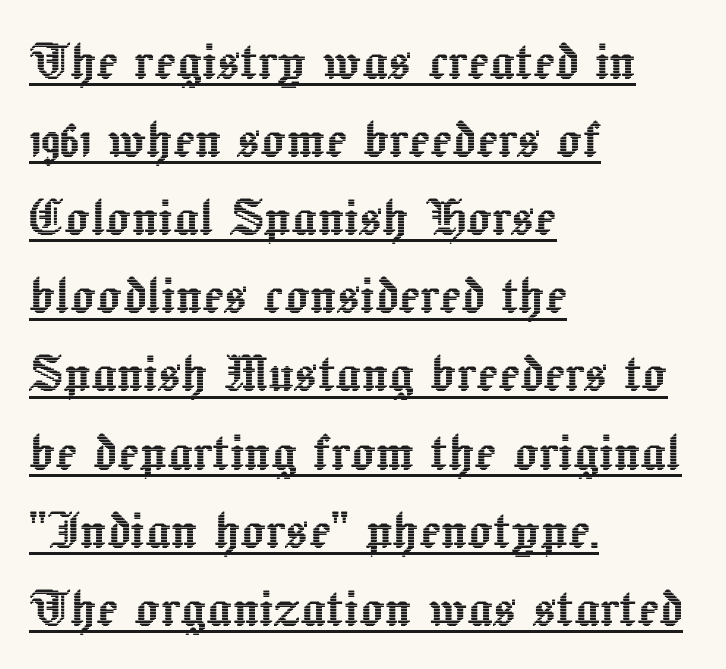
{"italic": "no", "width": "normal", "x_height": "medium", "monospaced": "no", "underline": "yes", "align": "left", "line_spacing_ratio": 1.24, "letter_spacing": "normal", "letter_spacing_em": 0.0, "glyph_px": 63}
